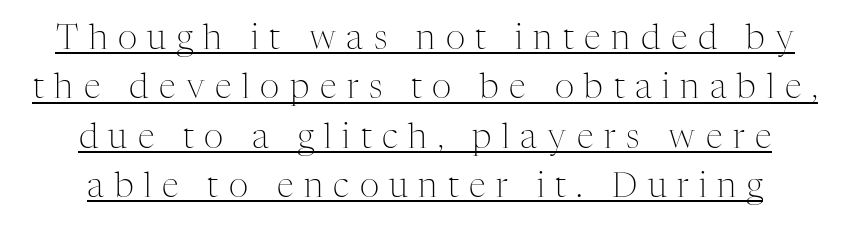
The image shows 34 px light serif type, upright; set normal line spacing (1.45x), unusually wide letter spacing (+0.31 em), underlined; medium stroke contrast and a medium x-height.
